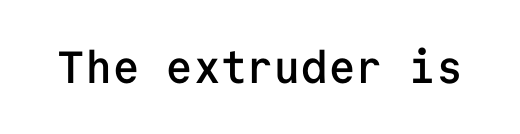
{"serif": "no", "italic": "no", "bold": "semi", "weight": "semibold", "width": "normal", "stroke_contrast": "low", "x_height": "medium", "monospaced": "yes", "underline": "no", "letter_spacing": "normal", "letter_spacing_em": 0.0, "glyph_px": 45}
